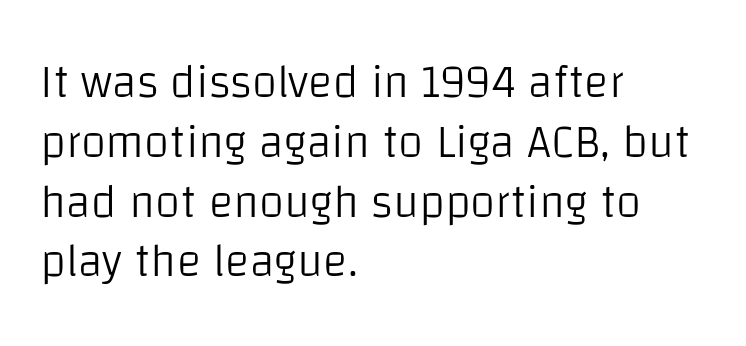
A typesetter would call this proportional, since set widths differ per character. A typesetter would call this zero additional tracking. The lettering stays uniformly vertical, giving the passage a roman look. This sample uses a sans-serif face. Compared with typical paragraphs, the rows here are spaced about the same.
